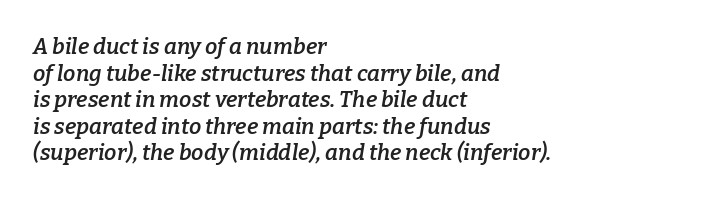
{"italic": "yes", "lean": "right", "slant_degrees": 9, "bold": "semi", "underline": "no", "align": "left", "line_spacing_ratio": 1.21, "letter_spacing": "normal", "letter_spacing_em": 0.0, "glyph_px": 22}
